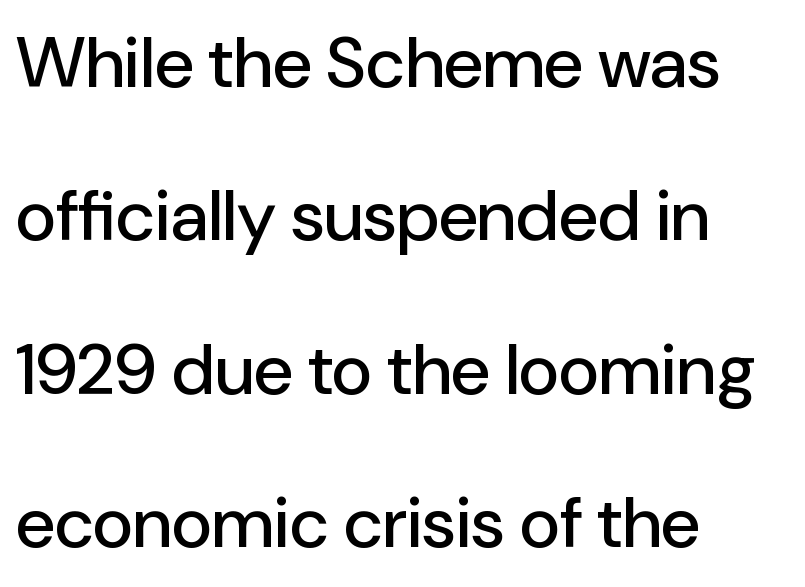
{"serif": "no", "italic": "no", "width": "normal", "stroke_contrast": "low", "x_height": "medium", "monospaced": "no", "underline": "no", "align": "left", "line_spacing": "loose", "line_spacing_ratio": 2.16, "letter_spacing": "normal", "letter_spacing_em": 0.0, "glyph_px": 71}
